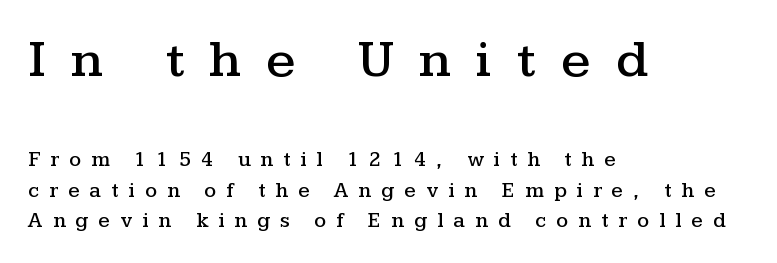
All the whitespace from short lines collects on the right. Any mark beneath the type? The region is blank. These lines are composed in type with serifs. The more generous point size was reserved for the upper chunk.
